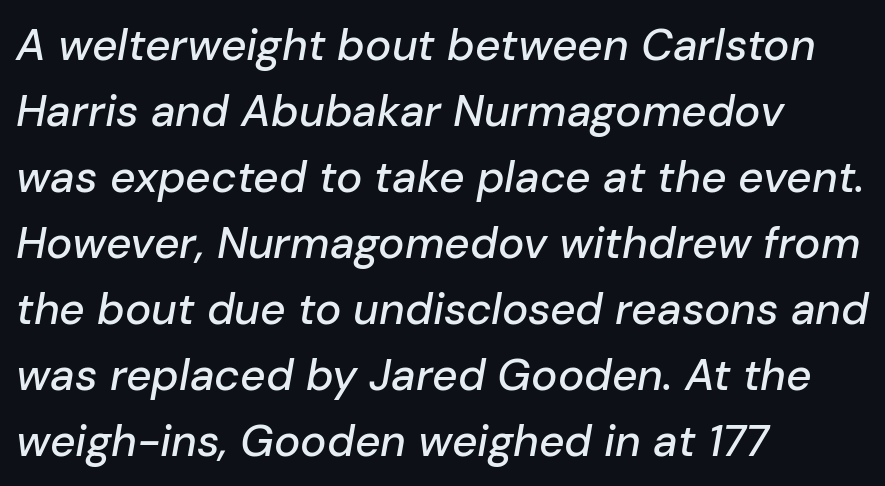
The image shows 44 px text type, italic (leaning right); set left-aligned, normal line spacing (1.5x), normal letter spacing, not underlined; low stroke contrast and a medium x-height.
